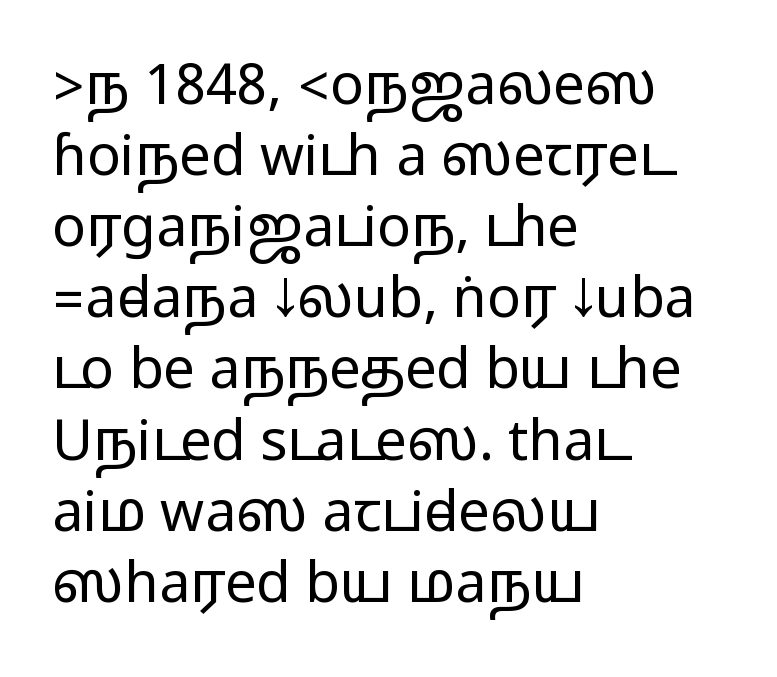
Q: Is the text italic (slanted)? A: No, it is upright.
Q: Is the typeface a serif or a sans-serif typeface? A: Sans-serif.
Q: Is the text underlined? A: No.
Q: How is the paragraph aligned? A: Left-aligned.
Q: Is the spacing between letters normal or unusually wide? A: Normal.
Q: Is the spacing between lines tight, normal or loose? A: Normal.
Q: Width (condensed, normal, or wide)? A: Wide.
Q: Stroke contrast? A: Medium.
Q: Monospaced? A: No.
